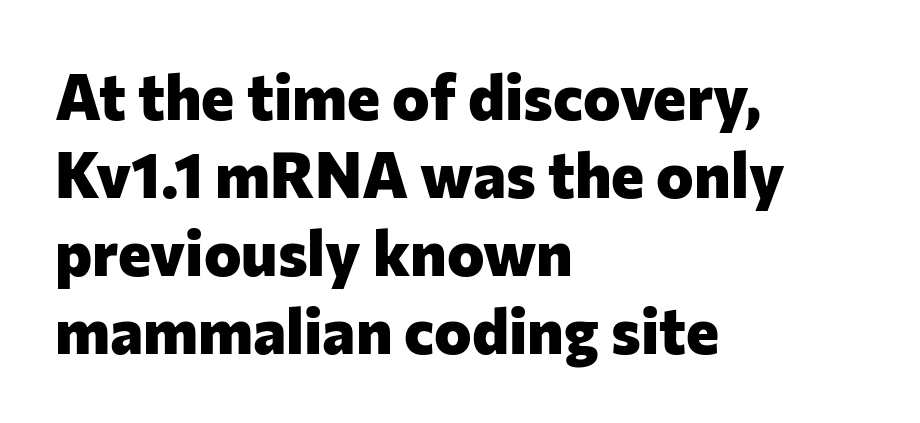
Q: Is the text bold? A: Yes.
Q: Is the text italic (slanted)? A: No, it is upright.
Q: Is the typeface a serif or a sans-serif typeface? A: Sans-serif.
Q: Is the text underlined? A: No.
Q: How is the paragraph aligned? A: Left-aligned.
Q: Is the spacing between letters normal or unusually wide? A: Normal.
Q: Width (condensed, normal, or wide)? A: Normal.
Q: Stroke contrast? A: Low.
Q: x-height? A: Medium.
Q: Monospaced? A: No.
